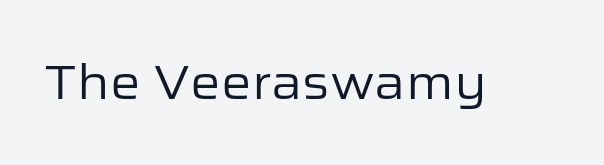
{"serif": "no", "italic": "no", "bold": "no", "weight": "regular", "width": "normal", "stroke_contrast": "low", "x_height": "medium", "monospaced": "no", "underline": "no", "letter_spacing": "normal", "letter_spacing_em": 0.0, "glyph_px": 48}
